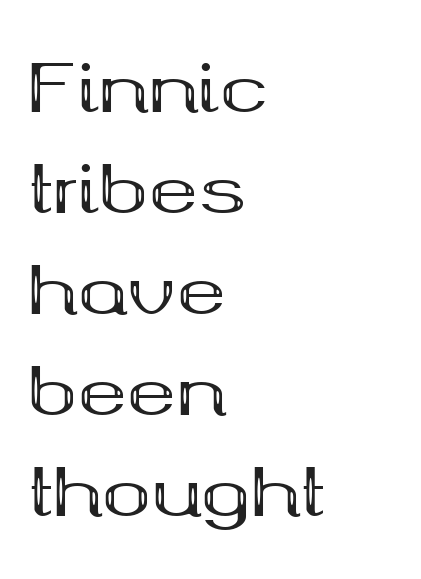
Here the designer chose a conventional face with non-uniform glyph widths. These lines stack with their left ends in a neat column. One glance says typical: line gaps are just what's usual. Type without underlining.
